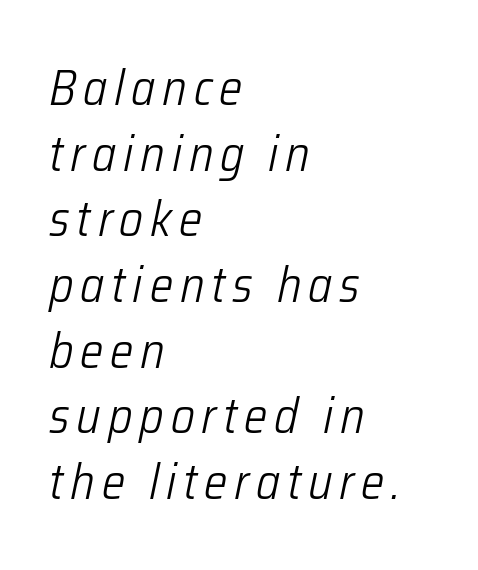
The image shows 49 px light, condensed type, italic (leaning right); set left-aligned, normal line spacing (1.34x), not underlined; low stroke contrast and a medium x-height.
